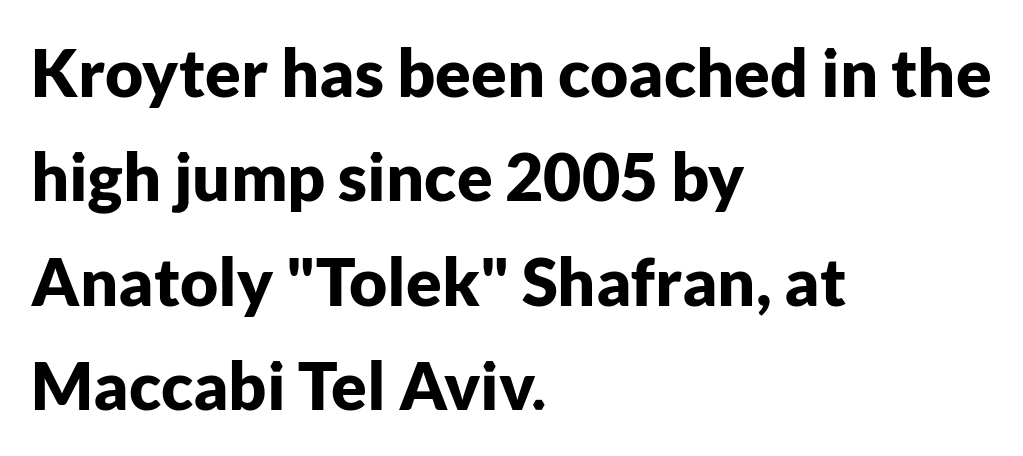
The image shows 66 px bold sans-serif type, upright; set left-aligned, normal line spacing (1.58x), normal letter spacing, not underlined; low stroke contrast and a medium x-height.
